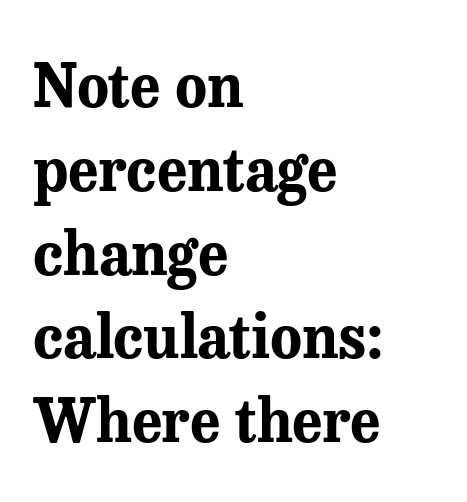
Q: Is the text bold? A: Yes.
Q: Is the text italic (slanted)? A: No, it is upright.
Q: Is the typeface a serif or a sans-serif typeface? A: Serif.
Q: Is the text underlined? A: No.
Q: How is the paragraph aligned? A: Left-aligned.
Q: Is the spacing between letters normal or unusually wide? A: Normal.
Q: Is the spacing between lines tight, normal or loose? A: Normal.
Q: Width (condensed, normal, or wide)? A: Normal.
Q: Stroke contrast? A: Medium.
Q: x-height? A: Medium.
Q: Monospaced? A: No.
